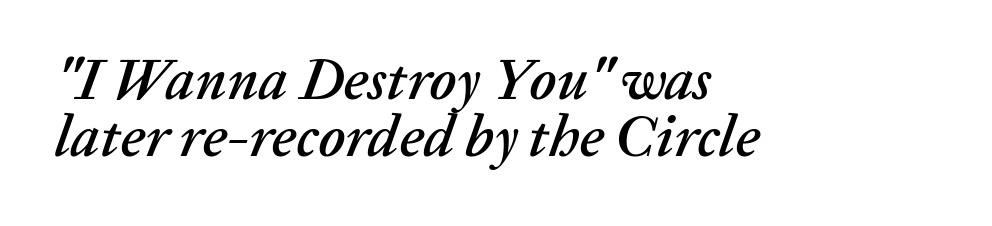
The image shows 58 px text type, italic (leaning right); set left-aligned, tight line spacing (0.98x), normal letter spacing, not underlined; low stroke contrast and a medium x-height.
